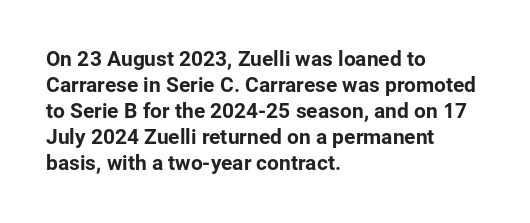
Q: Is the text italic (slanted)? A: No, it is upright.
Q: Is the text underlined? A: No.
Q: How is the paragraph aligned? A: Left-aligned.
Q: Is the spacing between letters normal or unusually wide? A: Normal.
